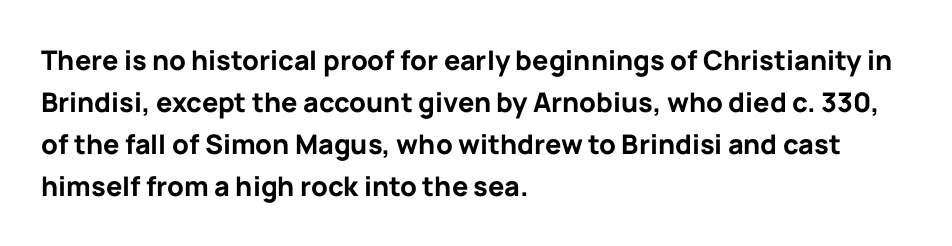
The face used here has the dense, thick strokes of a bold. Students, observe: this is what conventionally led text looks like. Notice how the stems are strictly vertical — no italics here. The setting favours the left margin, as ordinary paragraphs usually do.
